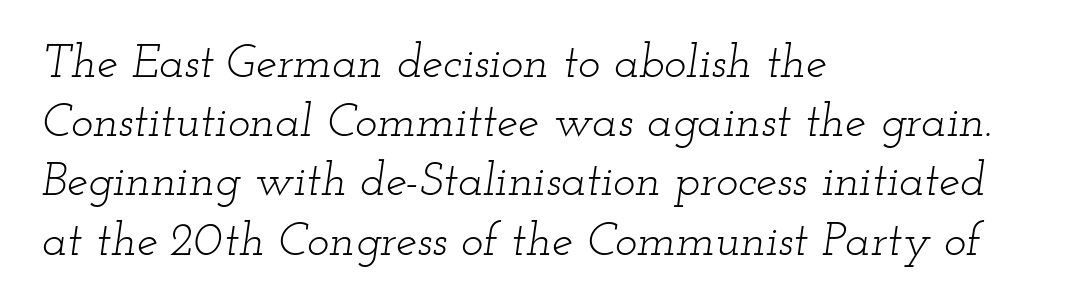
Each letter keeps its own natural width here, so spacing adapts to shape. Compared with typical paragraphs, the rows here are spaced about the same. Are there feet on the stems? There are — it's a serif. The passage shown leans; its letterforms are oblique. Is the type heavy? It reads as light-to-regular instead. What stands out about the letter spacing? Nothing — it is the standard amount.
